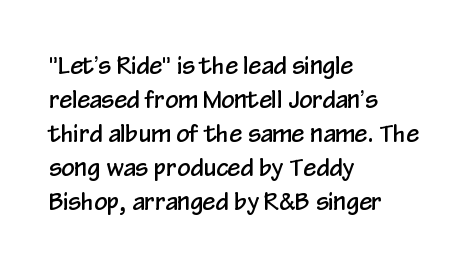
Clear beneath every line of the passage. Notice how descenders clear the ascenders below comfortably — that's standard leading. In terms of letterspacing, this is plain default setting. The lettering stays uniformly vertical, giving the passage a roman look. The lines in this sample share a left origin and differ only in where they stop.
